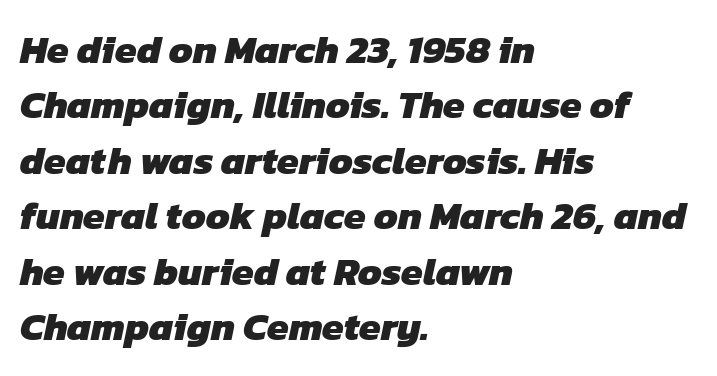
Q: Is the text bold? A: Yes.
Q: Is the typeface a serif or a sans-serif typeface? A: Sans-serif.
Q: Is the text underlined? A: No.
Q: How is the paragraph aligned? A: Left-aligned.
Q: Is the spacing between letters normal or unusually wide? A: Normal.
Q: Is the spacing between lines tight, normal or loose? A: Normal.
Q: Width (condensed, normal, or wide)? A: Normal.
Q: Stroke contrast? A: Low.
Q: x-height? A: Medium.
Q: Monospaced? A: No.
